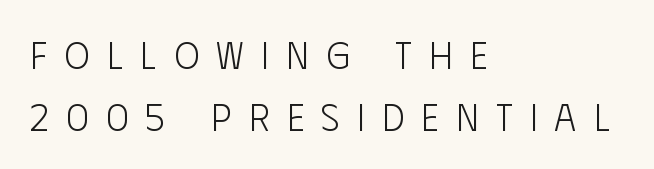
Q: Is the text bold? A: No.
Q: Is the text italic (slanted)? A: No, it is upright.
Q: Is the typeface a serif or a sans-serif typeface? A: Sans-serif.
Q: Is the text underlined? A: No.
Q: How is the paragraph aligned? A: Left-aligned.
Q: Is the spacing between letters normal or unusually wide? A: Unusually wide.
Q: Is the spacing between lines tight, normal or loose? A: Normal.
Q: Width (condensed, normal, or wide)? A: Condensed.
Q: Stroke contrast? A: Low.
Q: x-height? A: Large.
Q: Monospaced? A: No.
